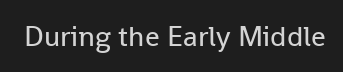
{"serif": "no", "italic": "no", "bold": "no", "weight": "regular", "width": "normal", "stroke_contrast": "low", "x_height": "medium", "monospaced": "no", "underline": "no", "letter_spacing": "normal", "letter_spacing_em": 0.0, "glyph_px": 29}
